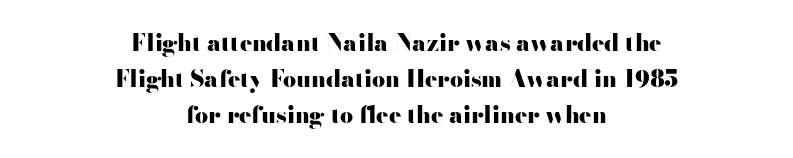
The typesetting leans heavy: a genuine bold. Where is the straight margin? There isn't one; the lines are centered. Do the letters lean? They stand straight. The letterforms sit shoulder to shoulder at normal distance. The lines sit at an ordinary, default distance from one another.
